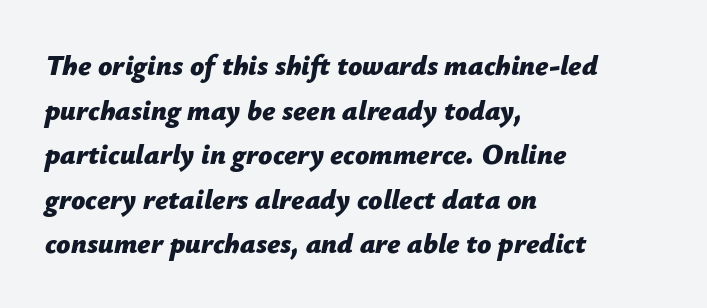
Honestly, there is no underline to notice here at all. Summary of vertical rhythm: regular, with standard interline spacing. The typesetting leans heavy: a genuine bold. Think of a printed novel: that variable character pitch is what you see here.
